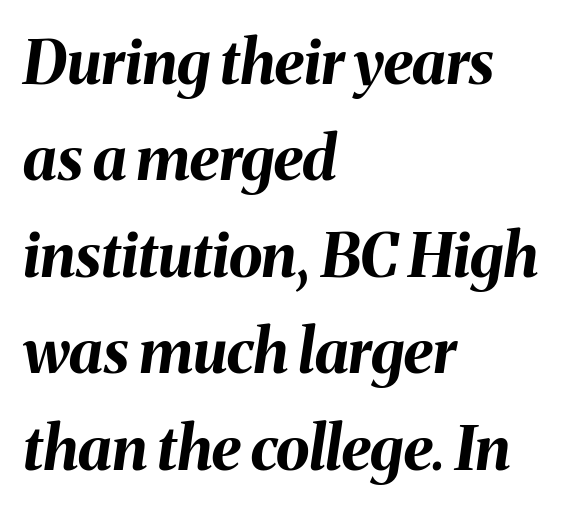
{"italic": "yes", "lean": "right", "slant_degrees": 8, "bold": "yes", "weight": "bold", "width": "normal", "stroke_contrast": "medium", "x_height": "medium", "monospaced": "no", "underline": "no", "align": "left", "line_spacing": "normal", "line_spacing_ratio": 1.58, "letter_spacing": "normal", "letter_spacing_em": 0.0, "glyph_px": 61}
